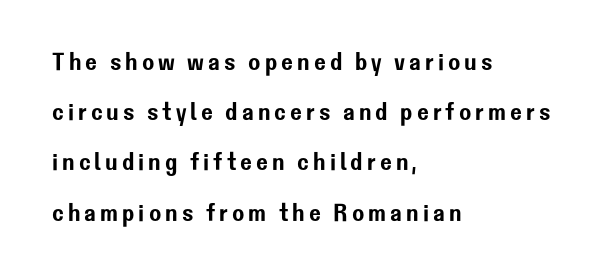
The image shows 25 px text type, upright; set left-aligned, loose line spacing (2.01x), not underlined.
